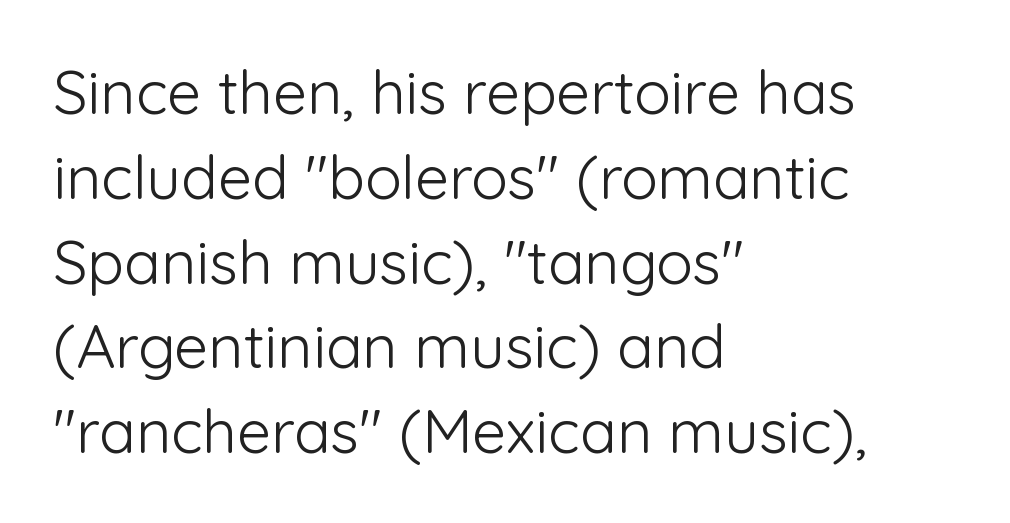
{"serif": "no", "italic": "no", "bold": "no", "weight": "light", "width": "normal", "stroke_contrast": "low", "x_height": "medium", "monospaced": "no", "underline": "no", "align": "left", "line_spacing": "normal", "line_spacing_ratio": 1.39, "letter_spacing": "normal", "letter_spacing_em": 0.0, "glyph_px": 61}
